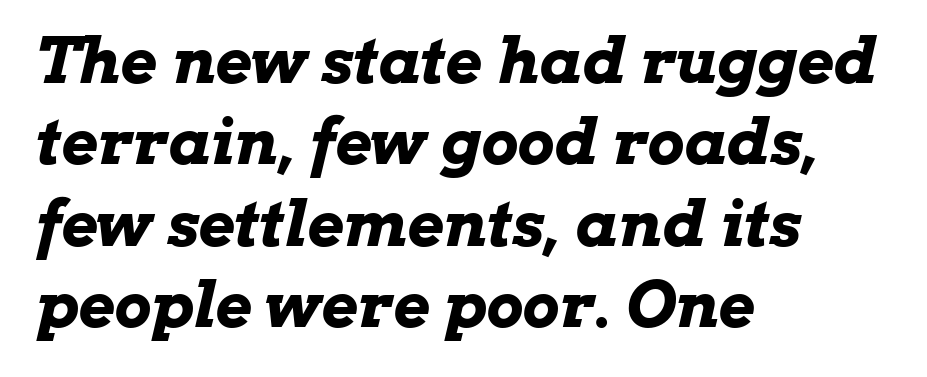
{"italic": "yes", "lean": "right", "slant_degrees": 13, "bold": "yes", "weight": "bold", "width": "wide", "stroke_contrast": "low", "x_height": "medium", "monospaced": "no", "underline": "no", "align": "left", "line_spacing": "normal", "line_spacing_ratio": 1.29, "letter_spacing": "normal", "letter_spacing_em": 0.0, "glyph_px": 63}
